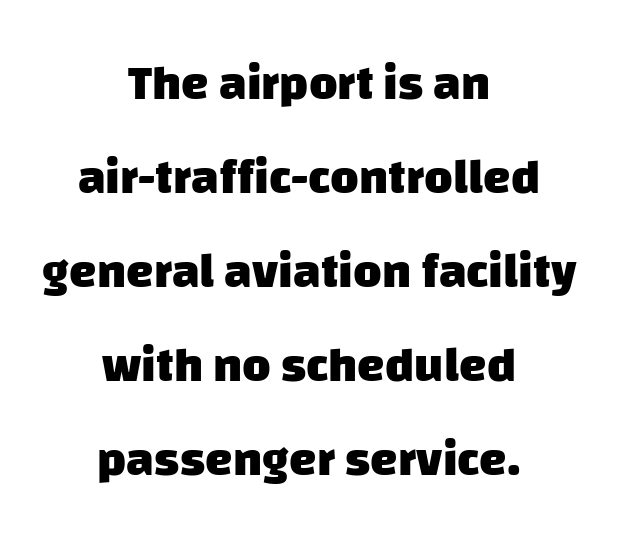
Q: Is the text bold? A: Yes.
Q: Is the typeface a serif or a sans-serif typeface? A: Sans-serif.
Q: Is the text underlined? A: No.
Q: How is the paragraph aligned? A: Centered.
Q: Is the spacing between letters normal or unusually wide? A: Normal.
Q: Is the spacing between lines tight, normal or loose? A: Loose.
Q: Width (condensed, normal, or wide)? A: Normal.
Q: Stroke contrast? A: Low.
Q: x-height? A: Large.
Q: Monospaced? A: No.
